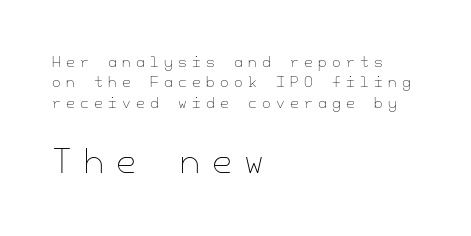
{"italic": "no", "bold": "no", "weight": "thin", "width": "normal", "stroke_contrast": "low", "x_height": "small", "underline": "no", "align": "left", "line_spacing": "normal", "line_spacing_ratio": 1.45, "letter_spacing": "wide", "letter_spacing_em": 0.38, "larger_block": "second", "size_ratio": 2.29, "glyph_px": 32}
